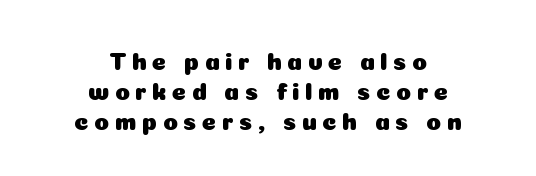
How are the letters spaced? Widely, with obvious added tracking. The rendering positions every line midway between the sides. Every character sits straight up, as roman type does. Clear beneath every line of the passage.
